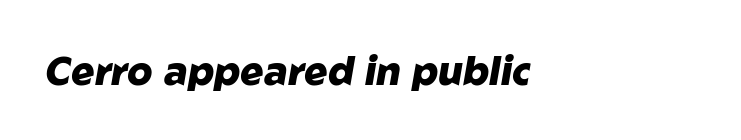
The font is running at its bold setting. Reading down the block, your eye returns to a fixed left position each line. Here the glyphs are tracked normally, forming tight word shapes. The specimen reads as italic at a glance.
